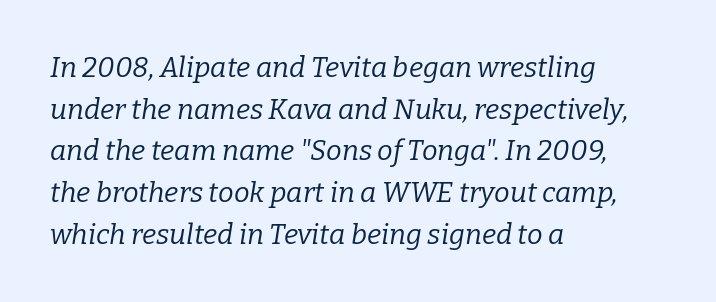
One-word summary of the alignment: left. The passage shown is not underscored anywhere. Is this a fixed-width face? No — the glyphs have proportional, varying widths. Nothing heavy about these letters — not bold at all.
